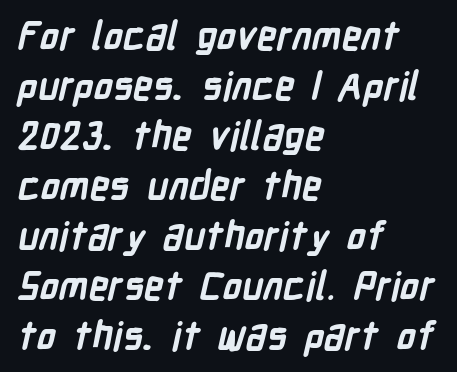
{"serif": "no", "bold": "yes", "weight": "semibold", "width": "condensed", "stroke_contrast": "low", "x_height": "medium", "monospaced": "no", "underline": "no", "align": "left", "line_spacing": "normal", "line_spacing_ratio": 1.28, "letter_spacing": "normal", "letter_spacing_em": 0.0, "glyph_px": 39}
